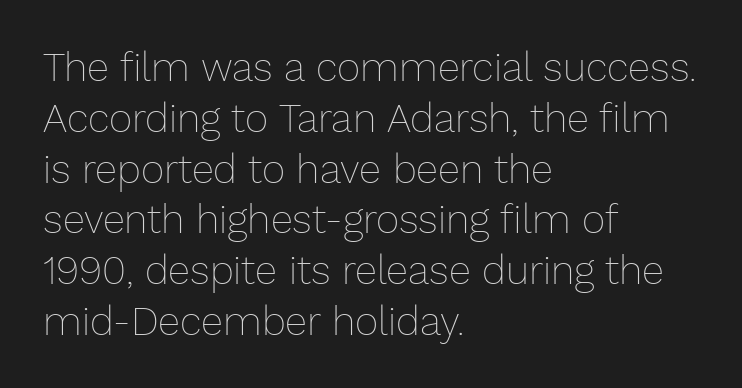
{"italic": "no", "bold": "no", "weight": "thin", "width": "normal", "stroke_contrast": "low", "x_height": "medium", "monospaced": "no", "underline": "no", "align": "left", "line_spacing": "normal", "line_spacing_ratio": 1.27, "letter_spacing": "normal", "letter_spacing_em": 0.0, "glyph_px": 40}
